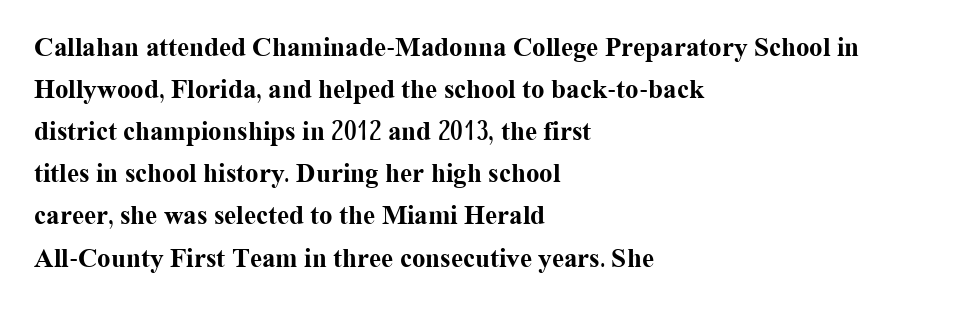
The image shows 27 px bold type, upright; set left-aligned, normal line spacing (1.56x), normal letter spacing, not underlined.
